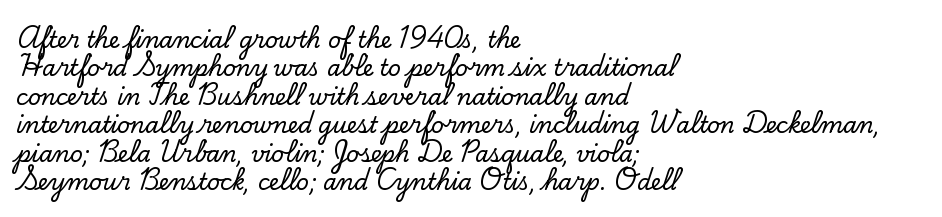
Q: Is the text italic (slanted)? A: Yes.
Q: Is the text underlined? A: No.
Q: How is the paragraph aligned? A: Left-aligned.
Q: Is the spacing between letters normal or unusually wide? A: Normal.
Q: Is the spacing between lines tight, normal or loose? A: Normal.
